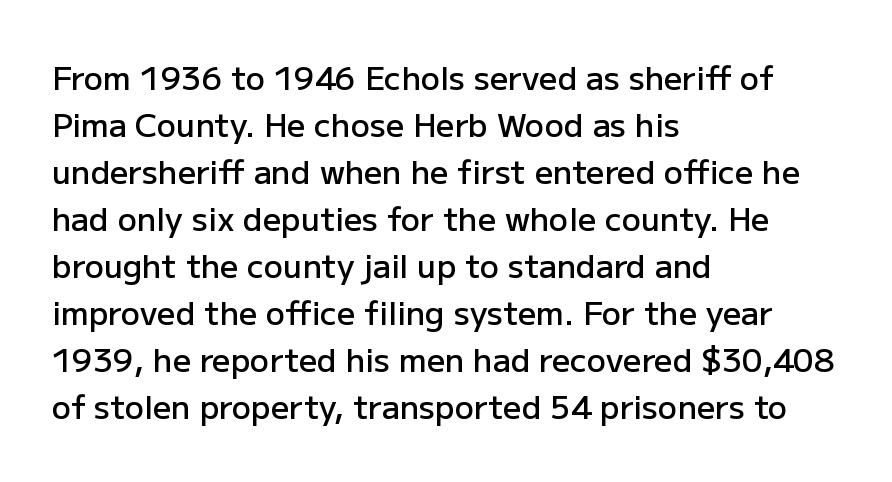
Q: Is the text bold? A: Semi-bold.
Q: Is the text italic (slanted)? A: No, it is upright.
Q: Is the typeface a serif or a sans-serif typeface? A: Sans-serif.
Q: Is the text underlined? A: No.
Q: How is the paragraph aligned? A: Left-aligned.
Q: Is the spacing between letters normal or unusually wide? A: Normal.
Q: Is the spacing between lines tight, normal or loose? A: Normal.
Q: Width (condensed, normal, or wide)? A: Normal.
Q: Stroke contrast? A: Low.
Q: x-height? A: Medium.
Q: Monospaced? A: No.
